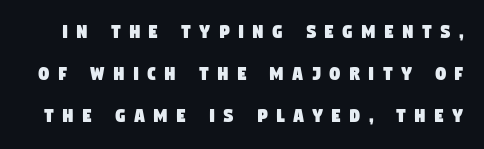
{"underline": "no", "line_spacing": "loose", "line_spacing_ratio": 2.01, "letter_spacing": "wide", "letter_spacing_em": 0.41, "glyph_px": 21}
